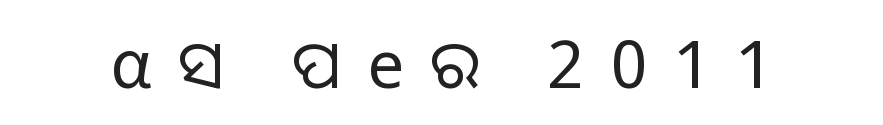
{"serif": "no", "italic": "no", "bold": "no", "weight": "regular", "width": "normal", "stroke_contrast": "low", "x_height": "medium", "monospaced": "no", "underline": "no", "letter_spacing": "wide", "letter_spacing_em": 0.39, "glyph_px": 66}
